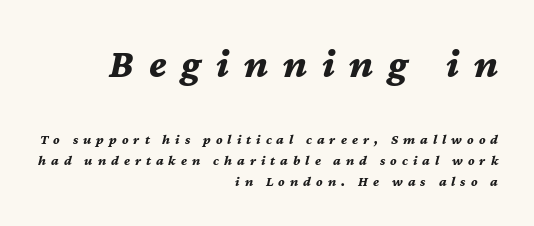
Q: Is the text bold? A: Yes.
Q: Is the text italic (slanted)? A: Yes, it leans right by about 12 degrees.
Q: Is the text underlined? A: No.
Q: How is the paragraph aligned? A: Right-aligned.
Q: Is the spacing between letters normal or unusually wide? A: Unusually wide.
Q: Is the spacing between lines tight, normal or loose? A: Normal.
Q: Which block of text is set in a larger size, the first (top) or the second (bottom)? A: The first (top) one.
Q: Width (condensed, normal, or wide)? A: Normal.
Q: Stroke contrast? A: Medium.
Q: x-height? A: Medium.
Q: Monospaced? A: No.
